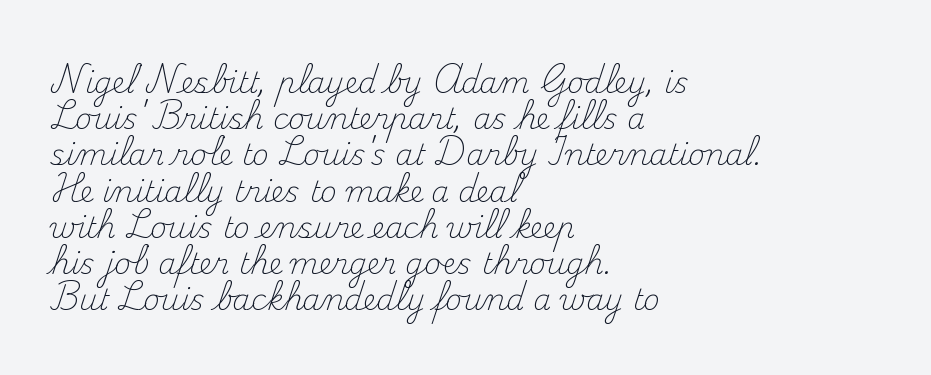
A serif font was chosen for this passage. The leading is moderate, giving the passage an even texture. Casual observation: everything's shoved over to the left. A typesetter would call this proportional, since set widths differ per character. Glance below the letters and you will spot only blank space.
